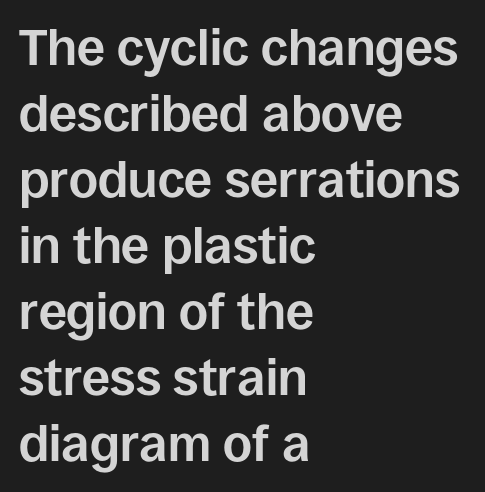
The image shows 50 px bold sans-serif type, upright; set left-aligned, normal line spacing (1.32x), normal letter spacing, not underlined; low stroke contrast and a large x-height.
